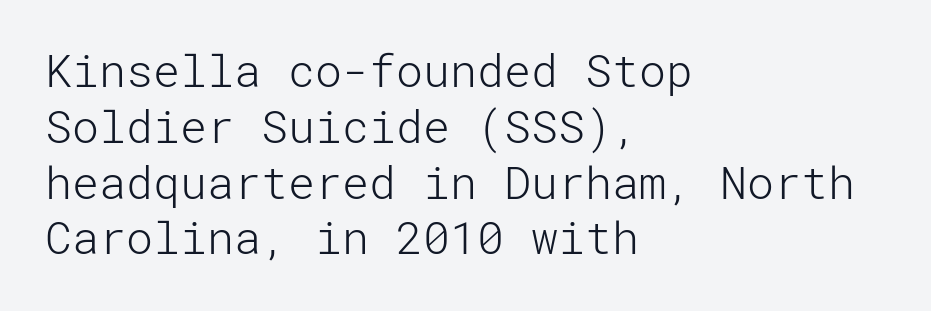
Q: Is the text bold? A: No.
Q: Is the text italic (slanted)? A: No, it is upright.
Q: Is the typeface a serif or a sans-serif typeface? A: Sans-serif.
Q: Is the text underlined? A: No.
Q: How is the paragraph aligned? A: Left-aligned.
Q: Is the spacing between letters normal or unusually wide? A: Normal.
Q: Width (condensed, normal, or wide)? A: Normal.
Q: Stroke contrast? A: Low.
Q: x-height? A: Medium.
